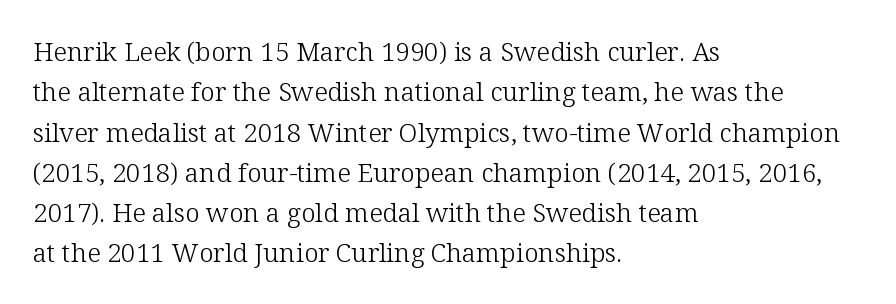
{"italic": "no", "bold": "no", "underline": "no", "align": "left", "line_spacing": "normal", "line_spacing_ratio": 1.55, "letter_spacing": "normal", "letter_spacing_em": 0.0, "glyph_px": 26}
